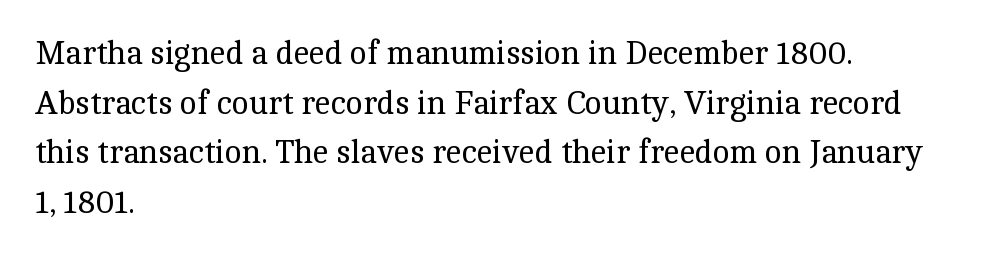
Q: Is the text bold? A: No.
Q: Is the text italic (slanted)? A: No, it is upright.
Q: Is the typeface a serif or a sans-serif typeface? A: Serif.
Q: Is the text underlined? A: No.
Q: How is the paragraph aligned? A: Left-aligned.
Q: Is the spacing between letters normal or unusually wide? A: Normal.
Q: Is the spacing between lines tight, normal or loose? A: Normal.
Q: Width (condensed, normal, or wide)? A: Normal.
Q: x-height? A: Medium.
Q: Monospaced? A: No.
